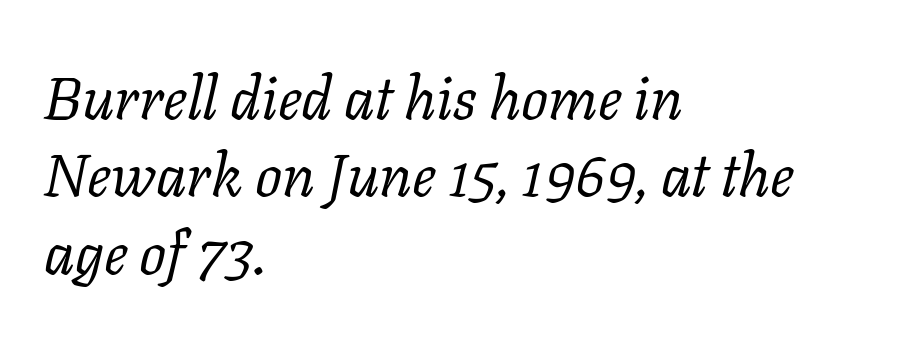
The image shows 60 px regular-weight serif type, italic (leaning right); set left-aligned, normal line spacing (1.29x), normal letter spacing, not underlined; low stroke contrast and a medium x-height.
